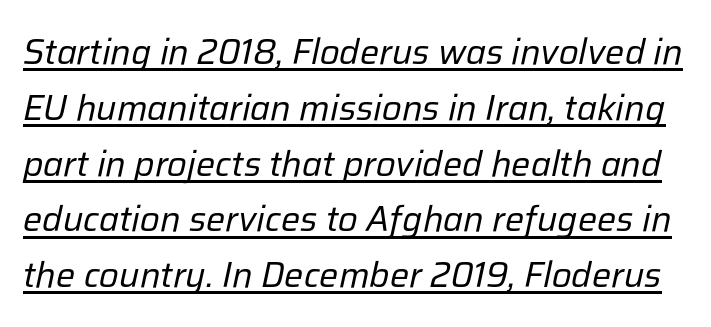
Q: Is the text bold? A: No.
Q: Is the text italic (slanted)? A: Yes, it leans right by about 12 degrees.
Q: Is the text underlined? A: Yes.
Q: Is the spacing between letters normal or unusually wide? A: Normal.
Q: Is the spacing between lines tight, normal or loose? A: Normal.
Q: Width (condensed, normal, or wide)? A: Normal.
Q: Stroke contrast? A: Low.
Q: x-height? A: Medium.
Q: Monospaced? A: No.
